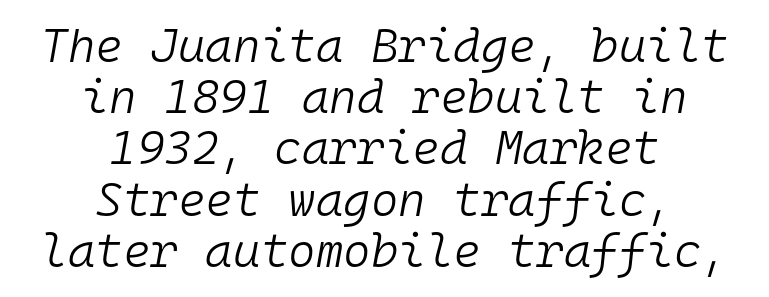
The rendering applies a slant to the glyphs. Each new line begins almost immediately beneath the previous one. The rendering uses typewriter-style spacing with identical character cells. The space directly below the letters is spotless. Bold? No — there's no thickening of the strokes.
